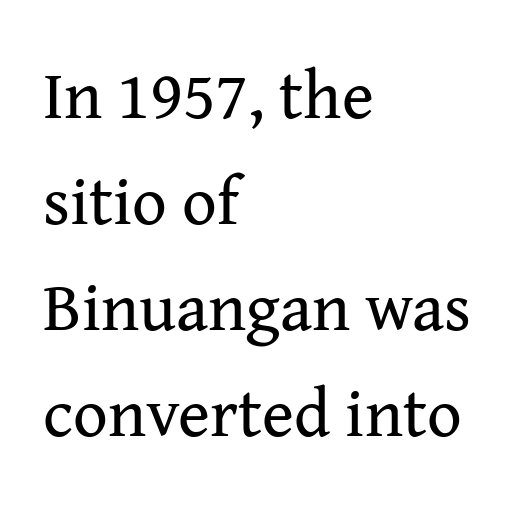
{"serif": "yes", "italic": "no", "bold": "no", "weight": "regular", "width": "normal", "stroke_contrast": "medium", "x_height": "medium", "monospaced": "no", "underline": "no", "align": "left", "line_spacing": "normal", "line_spacing_ratio": 1.56, "letter_spacing": "normal", "letter_spacing_em": 0.0, "glyph_px": 68}
